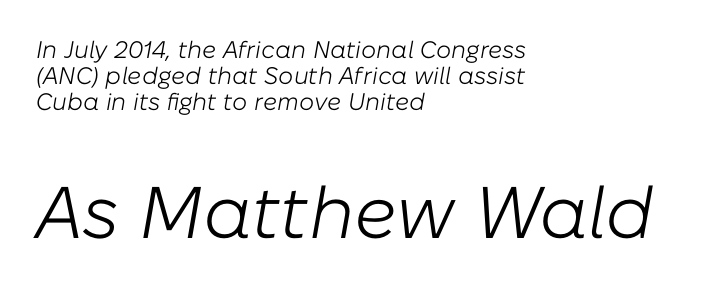
{"italic": "yes", "lean": "right", "slant_degrees": 10, "bold": "no", "weight": "light", "width": "normal", "stroke_contrast": "low", "x_height": "medium", "monospaced": "no", "underline": "no", "align": "left", "line_spacing": "tight", "line_spacing_ratio": 1.08, "letter_spacing": "normal", "letter_spacing_em": 0.0, "larger_block": "second", "size_ratio": 3.04, "glyph_px": 73}
